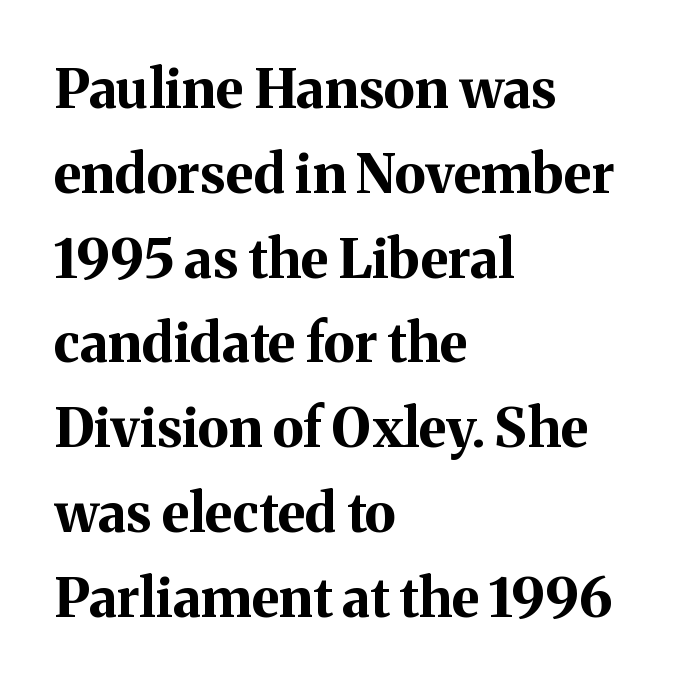
The image shows 54 px bold serif type, upright; set left-aligned, normal line spacing (1.57x), normal letter spacing, not underlined; medium stroke contrast and a medium x-height.
